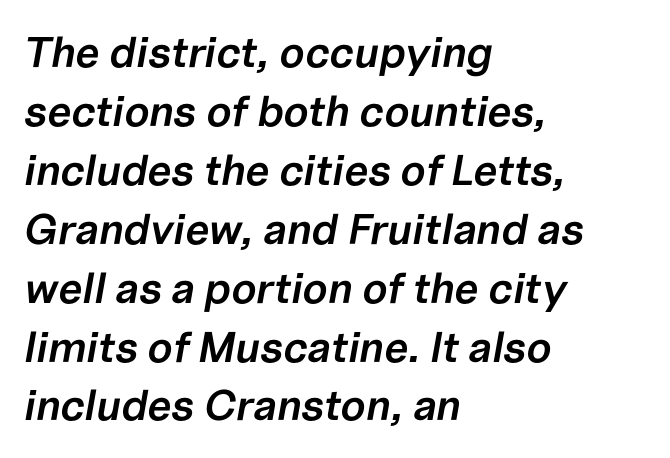
Q: Is the text bold? A: Semi-bold.
Q: Is the text italic (slanted)? A: Yes, it leans right by about 10 degrees.
Q: Is the text underlined? A: No.
Q: How is the paragraph aligned? A: Left-aligned.
Q: Is the spacing between letters normal or unusually wide? A: Normal.
Q: Is the spacing between lines tight, normal or loose? A: Normal.
Q: Width (condensed, normal, or wide)? A: Normal.
Q: Stroke contrast? A: Low.
Q: x-height? A: Medium.
Q: Monospaced? A: No.
